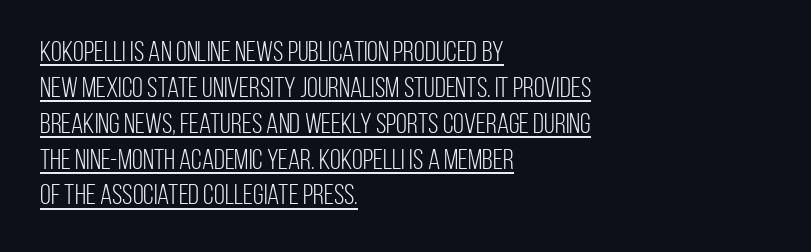
The image shows 28 px light, condensed sans-serif type, upright; set left-aligned, normal line spacing (1.28x), normal letter spacing, underlined; low stroke contrast and a large x-height.
